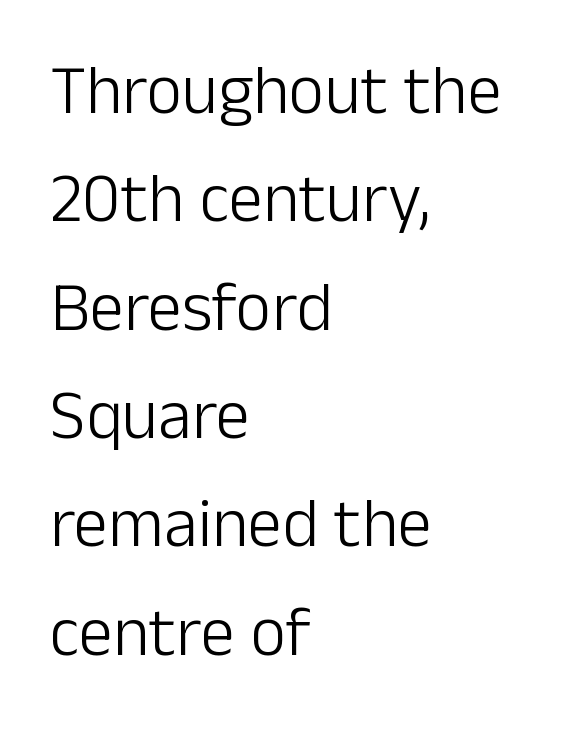
The image shows 69 px light sans-serif type, upright; set left-aligned, normal line spacing (1.57x), normal letter spacing, not underlined; low stroke contrast and a medium x-height.
